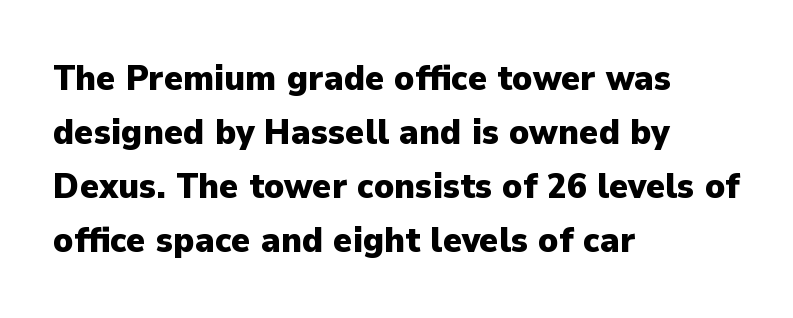
What weight is shown? A full bold with thick strokes. Visually the block forms a straight wall on the left and a jagged coastline on the right. Letters rest on an invisible, unmarked baseline. Notice how descenders clear the ascenders below comfortably — that's standard leading.
